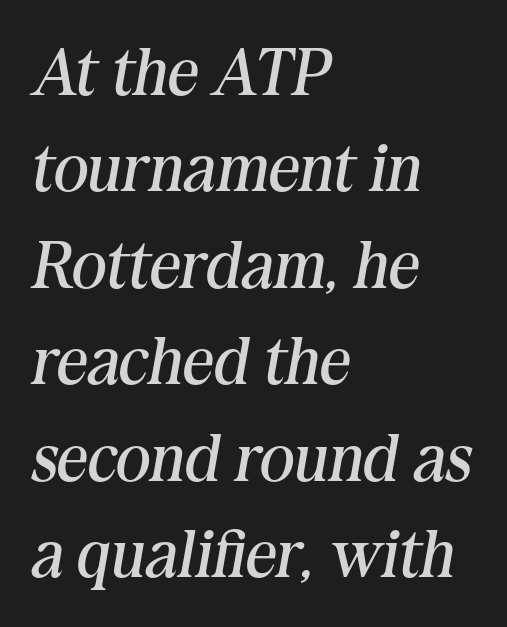
Q: Is the text bold? A: No.
Q: Is the text italic (slanted)? A: Yes, it leans right by about 10 degrees.
Q: Is the typeface a serif or a sans-serif typeface? A: Serif.
Q: Is the text underlined? A: No.
Q: How is the paragraph aligned? A: Left-aligned.
Q: Is the spacing between letters normal or unusually wide? A: Normal.
Q: Is the spacing between lines tight, normal or loose? A: Normal.
Q: Width (condensed, normal, or wide)? A: Normal.
Q: Stroke contrast? A: Medium.
Q: x-height? A: Medium.
Q: Monospaced? A: No.
